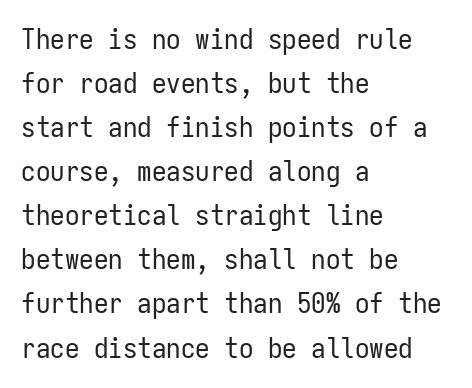
The image shows 29 px regular-weight, condensed sans-serif type, upright, monospaced; set left-aligned, normal line spacing (1.52x), normal letter spacing, not underlined; low stroke contrast and a medium x-height.
